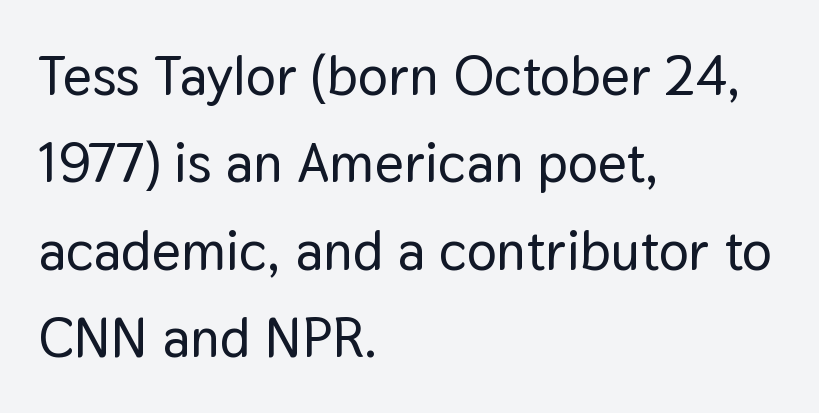
Q: Is the text italic (slanted)? A: No, it is upright.
Q: Is the typeface a serif or a sans-serif typeface? A: Sans-serif.
Q: Is the text underlined? A: No.
Q: How is the paragraph aligned? A: Left-aligned.
Q: Is the spacing between letters normal or unusually wide? A: Normal.
Q: Is the spacing between lines tight, normal or loose? A: Normal.
Q: Width (condensed, normal, or wide)? A: Normal.
Q: Stroke contrast? A: Low.
Q: x-height? A: Medium.
Q: Monospaced? A: No.
